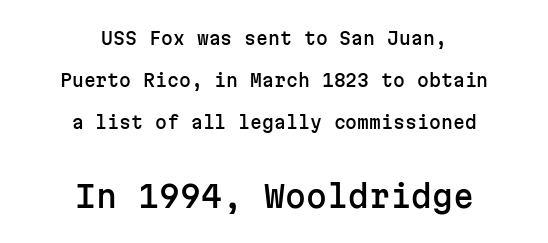
{"serif": "no", "italic": "no", "width": "normal", "stroke_contrast": "low", "x_height": "medium", "monospaced": "yes", "underline": "no", "align": "center", "line_spacing": "loose", "line_spacing_ratio": 2.48, "letter_spacing": "normal", "letter_spacing_em": 0.0, "larger_block": "second", "size_ratio": 1.76, "glyph_px": 30}
